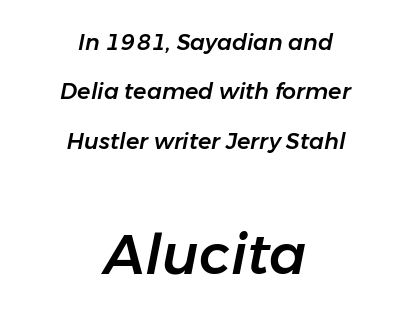
Here the glyphs are tracked normally, forming tight word shapes. Note: smaller setting up top, larger setting below. Alignment: centered. The baseline area is clear. Whoever set this chose breathing room over compactness in the vertical rhythm.
